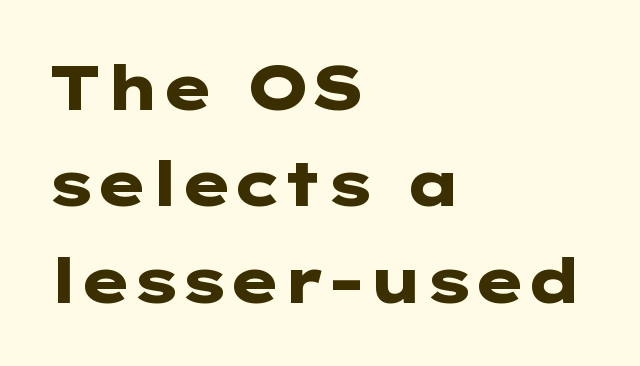
{"serif": "no", "italic": "no", "bold": "yes", "weight": "heavy", "width": "wide", "stroke_contrast": "low", "x_height": "medium", "underline": "no", "align": "left", "line_spacing": "normal", "line_spacing_ratio": 1.53, "letter_spacing": "normal", "letter_spacing_em": 0.0, "glyph_px": 63}
